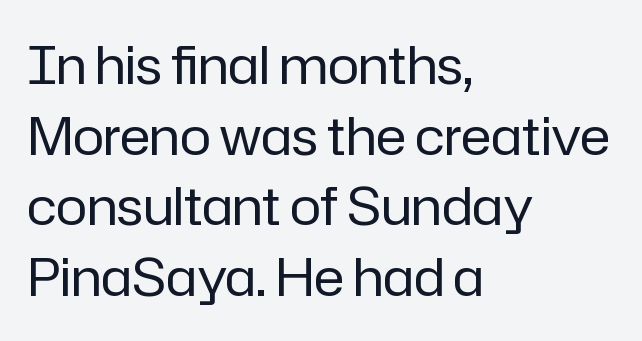
{"serif": "no", "italic": "no", "bold": "no", "weight": "regular", "width": "normal", "stroke_contrast": "low", "x_height": "medium", "monospaced": "no", "underline": "no", "align": "left", "line_spacing": "normal", "line_spacing_ratio": 1.36, "letter_spacing": "normal", "letter_spacing_em": 0.0, "glyph_px": 52}
